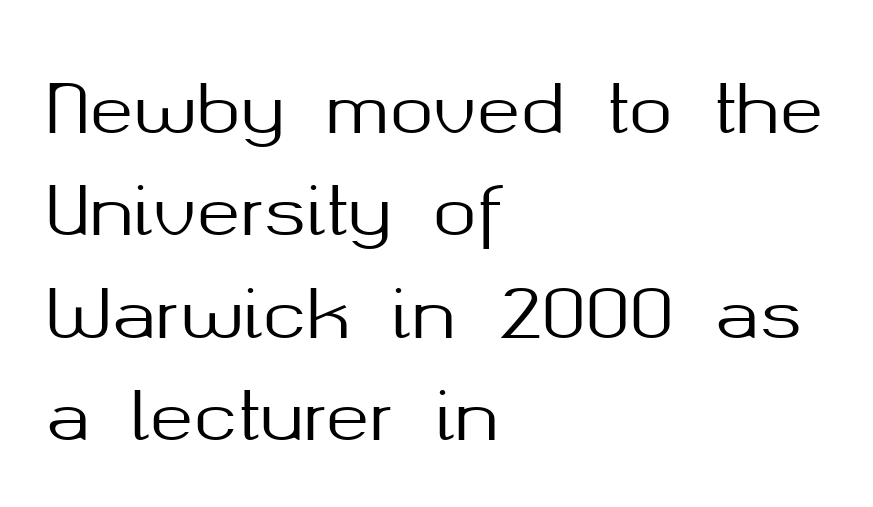
{"serif": "no", "italic": "no", "width": "normal", "stroke_contrast": "medium", "x_height": "medium", "monospaced": "no", "underline": "no", "align": "left", "line_spacing": "normal", "line_spacing_ratio": 1.55, "letter_spacing": "normal", "letter_spacing_em": 0.0, "glyph_px": 66}
